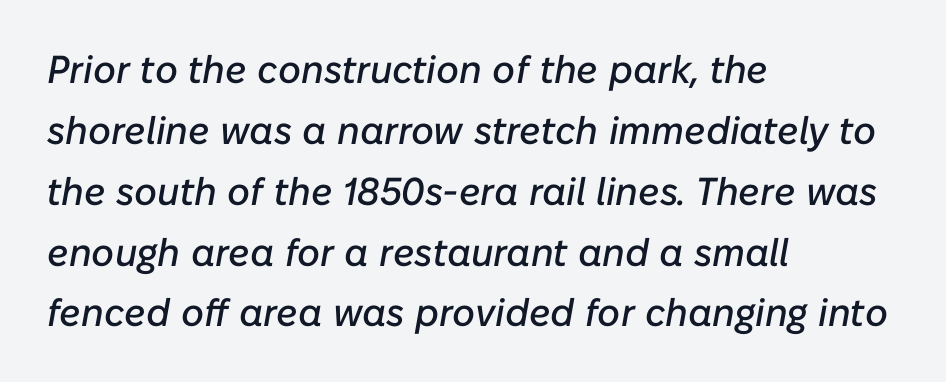
{"italic": "yes", "lean": "right", "slant_degrees": 10, "width": "normal", "stroke_contrast": "low", "x_height": "medium", "monospaced": "no", "underline": "no", "align": "left", "line_spacing": "normal", "line_spacing_ratio": 1.56, "letter_spacing": "normal", "letter_spacing_em": 0.0, "glyph_px": 39}
